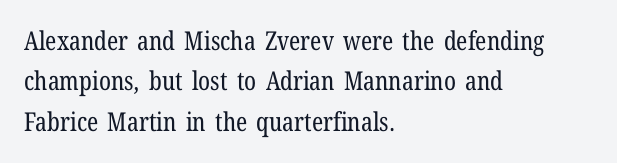
{"italic": "no", "bold": "no", "underline": "no", "align": "left", "line_spacing": "normal", "line_spacing_ratio": 1.55, "letter_spacing": "normal", "letter_spacing_em": 0.0, "glyph_px": 26}
